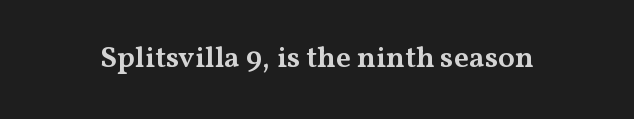
The image shows 30 px semibold, wide serif type, upright; set normal letter spacing, not underlined; medium stroke contrast and a medium x-height.
